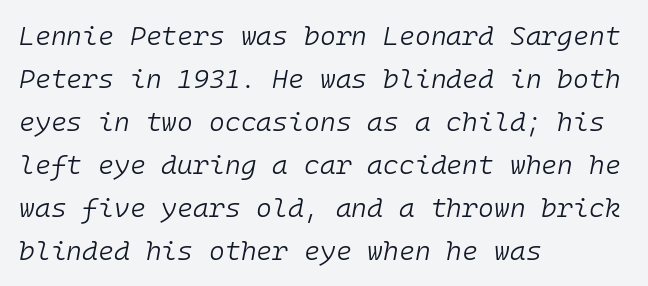
{"italic": "yes", "lean": "right", "slant_degrees": 10, "bold": "no", "underline": "no", "align": "left", "line_spacing": "normal", "line_spacing_ratio": 1.59, "letter_spacing": "normal", "letter_spacing_em": 0.0, "glyph_px": 27}
